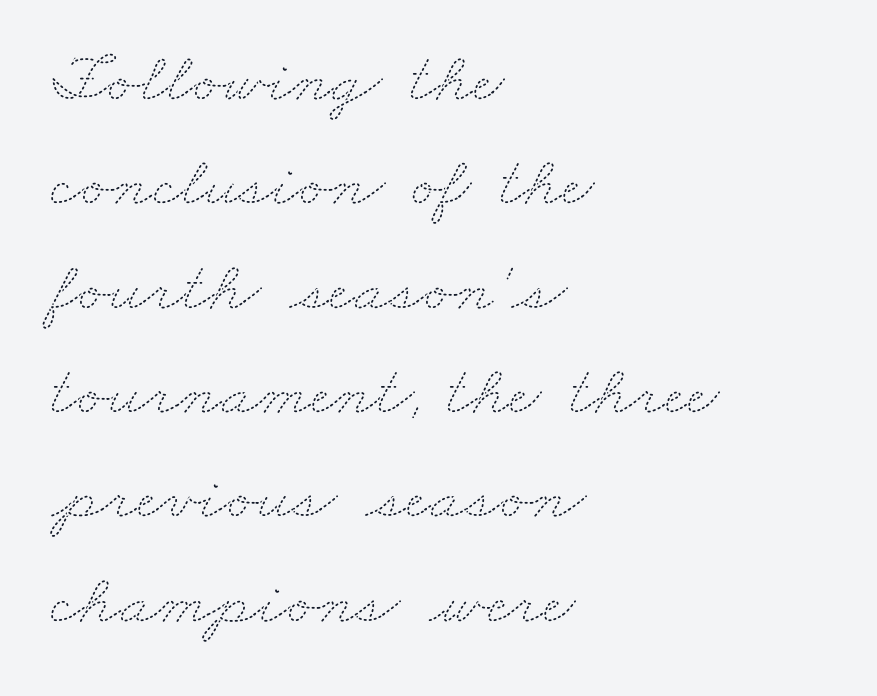
{"bold": "no", "weight": "thin", "width": "wide", "stroke_contrast": "medium", "x_height": "small", "monospaced": "no", "underline": "no", "align": "left", "line_spacing": "normal", "line_spacing_ratio": 1.47, "letter_spacing": "normal", "letter_spacing_em": 0.0, "glyph_px": 71}
